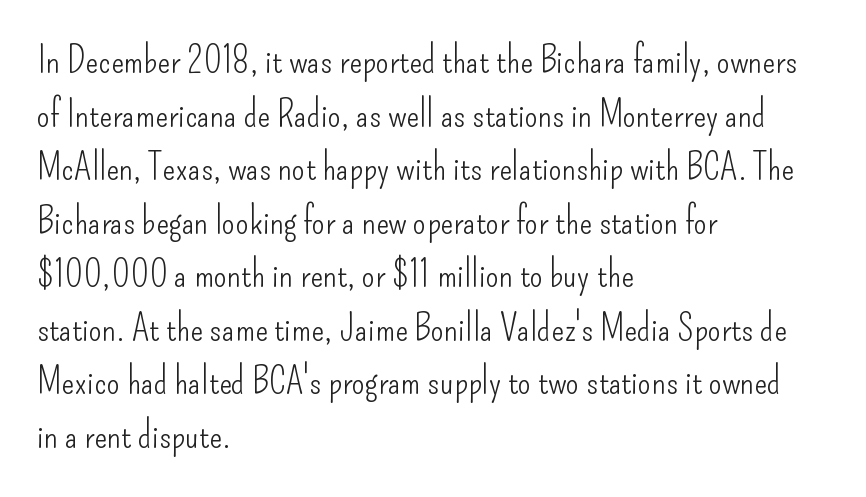
{"serif": "no", "italic": "no", "bold": "no", "weight": "light", "width": "condensed", "stroke_contrast": "low", "x_height": "small", "monospaced": "no", "underline": "no", "align": "left", "line_spacing": "normal", "line_spacing_ratio": 1.41, "letter_spacing": "normal", "letter_spacing_em": 0.0, "glyph_px": 38}
